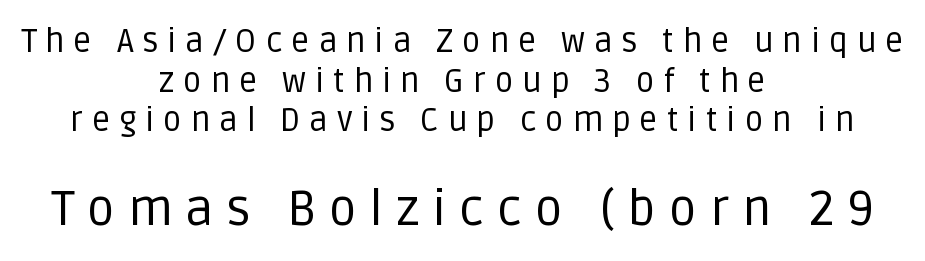
Q: Is the text bold? A: No.
Q: Is the text italic (slanted)? A: No, it is upright.
Q: Is the typeface a serif or a sans-serif typeface? A: Sans-serif.
Q: Is the text underlined? A: No.
Q: How is the paragraph aligned? A: Centered.
Q: Is the spacing between letters normal or unusually wide? A: Unusually wide.
Q: Which block of text is set in a larger size, the first (top) or the second (bottom)? A: The second (bottom) one.
Q: Width (condensed, normal, or wide)? A: Normal.
Q: Stroke contrast? A: Low.
Q: x-height? A: Large.
Q: Monospaced? A: No.
